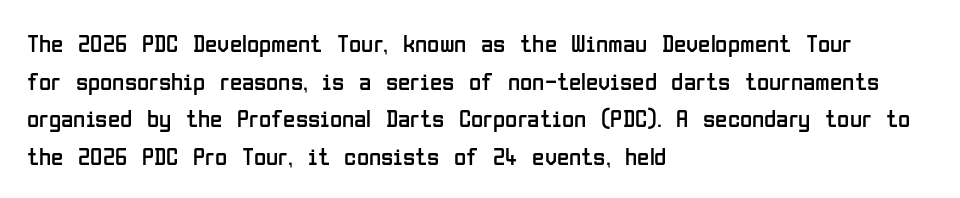
The image shows 25 px text type, upright; set left-aligned, normal line spacing (1.51x), normal letter spacing, not underlined.
